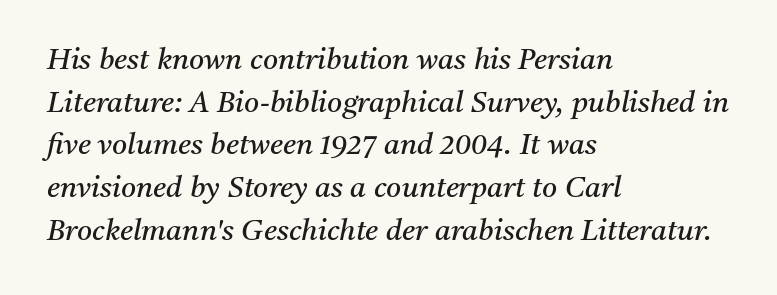
Q: Is the text bold? A: No.
Q: Is the text italic (slanted)? A: Yes, it leans right by about 11 degrees.
Q: Is the typeface a serif or a sans-serif typeface? A: Serif.
Q: Is the text underlined? A: No.
Q: How is the paragraph aligned? A: Left-aligned.
Q: Is the spacing between letters normal or unusually wide? A: Normal.
Q: Is the spacing between lines tight, normal or loose? A: Normal.
Q: Width (condensed, normal, or wide)? A: Normal.
Q: Stroke contrast? A: Medium.
Q: x-height? A: Medium.
Q: Monospaced? A: No.
